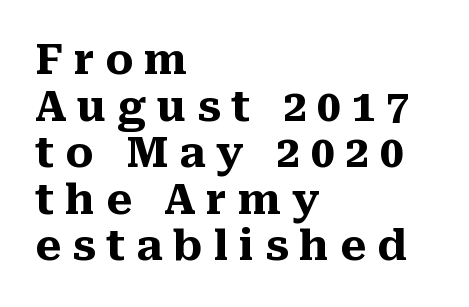
The text block is weighted toward the left margin, trailing off unevenly rightward. When letters stand straight like this, we call the style roman or upright. How are the letters spaced? Widely, with obvious added tracking. Summary of weight: heavy, a full bold. Does the type have serifs? Yes, each stem ends in a small foot. You could barely slide anything between these rows.
